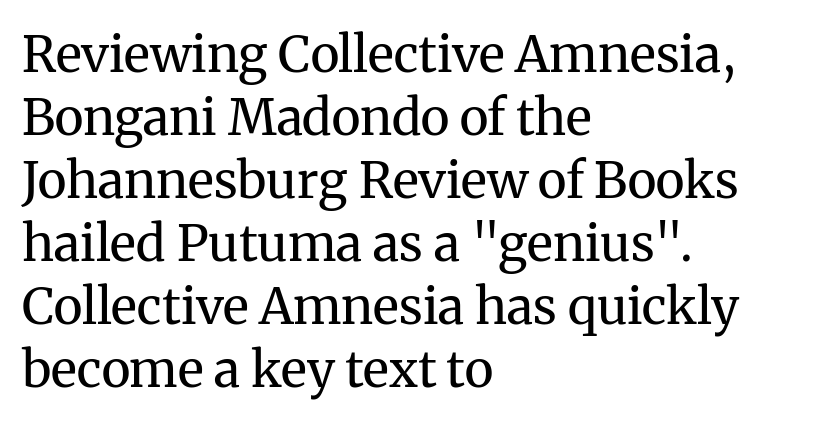
Q: Is the text bold? A: No.
Q: Is the text italic (slanted)? A: No, it is upright.
Q: Is the typeface a serif or a sans-serif typeface? A: Serif.
Q: Is the text underlined? A: No.
Q: How is the paragraph aligned? A: Left-aligned.
Q: Is the spacing between letters normal or unusually wide? A: Normal.
Q: Is the spacing between lines tight, normal or loose? A: Normal.
Q: Width (condensed, normal, or wide)? A: Normal.
Q: Stroke contrast? A: Medium.
Q: x-height? A: Medium.
Q: Monospaced? A: No.
